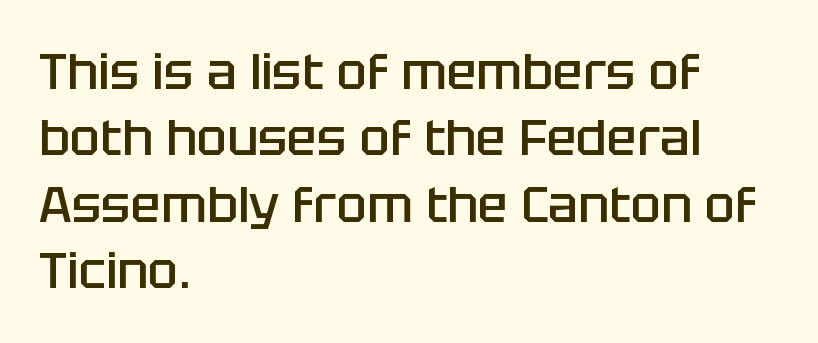
{"serif": "no", "italic": "no", "bold": "semi", "weight": "semibold", "width": "normal", "stroke_contrast": "low", "x_height": "large", "monospaced": "no", "underline": "no", "align": "left", "line_spacing": "normal", "line_spacing_ratio": 1.33, "letter_spacing": "normal", "letter_spacing_em": 0.0, "glyph_px": 50}
